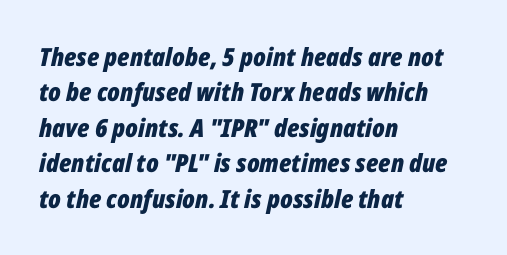
The image shows 25 px bold type, italic (leaning right); set left-aligned, normal line spacing (1.42x), normal letter spacing, not underlined.
